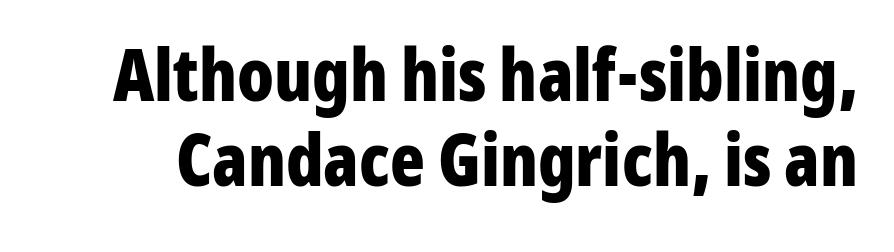
I'd describe the lettering as bold — thick and assertive. Does the lettering tilt? It doesn't — this is upright. Nope, no serifs anywhere on these letters. The gap between lines stays unmarked.
